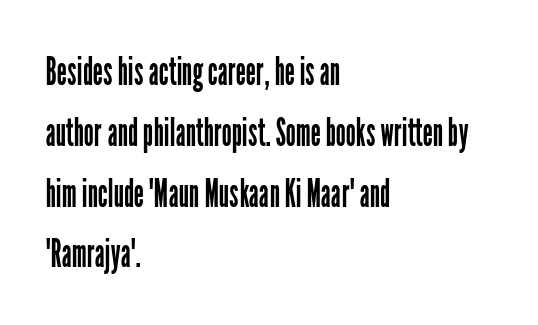
{"serif": "no", "italic": "no", "bold": "no", "weight": "regular", "width": "condensed", "stroke_contrast": "low", "x_height": "medium", "monospaced": "no", "underline": "no", "align": "left", "line_spacing": "normal", "line_spacing_ratio": 1.52, "letter_spacing": "normal", "letter_spacing_em": 0.0, "glyph_px": 40}
